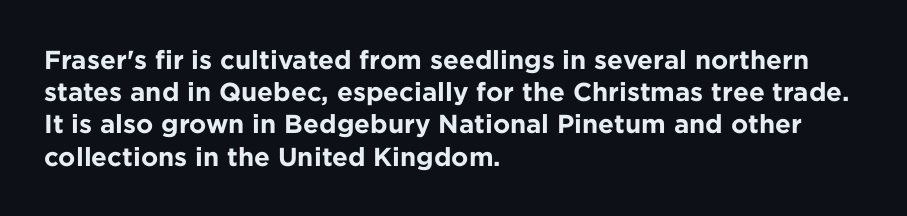
Q: Is the text bold? A: Yes.
Q: Is the text italic (slanted)? A: No, it is upright.
Q: Is the text underlined? A: No.
Q: How is the paragraph aligned? A: Left-aligned.
Q: Is the spacing between letters normal or unusually wide? A: Normal.
